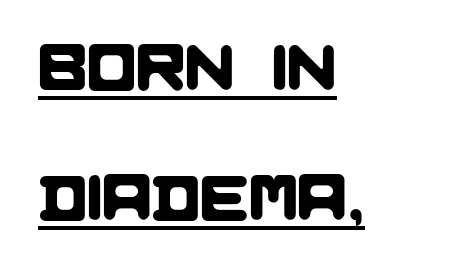
Q: Is the typeface a serif or a sans-serif typeface? A: Sans-serif.
Q: Is the text underlined? A: Yes.
Q: How is the paragraph aligned? A: Left-aligned.
Q: Is the spacing between letters normal or unusually wide? A: Normal.
Q: Is the spacing between lines tight, normal or loose? A: Loose.
Q: Width (condensed, normal, or wide)? A: Normal.
Q: Stroke contrast? A: Low.
Q: x-height? A: Large.
Q: Monospaced? A: No.
